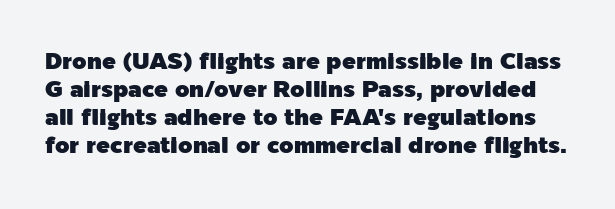
The passage shown is not underscored anywhere. Every character sits straight up, as roman type does. Nobody touched the tracking dial on this one.
